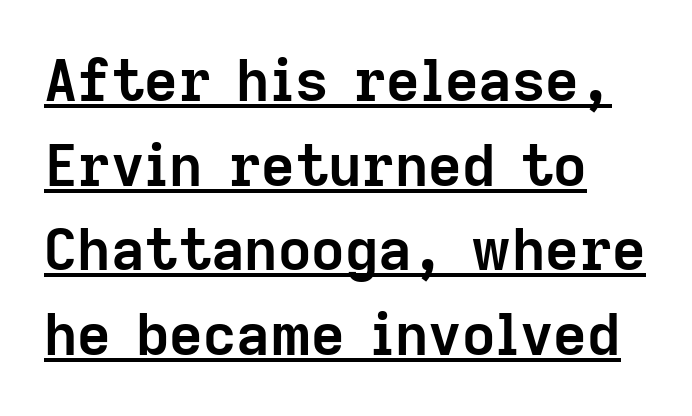
Q: Is the text bold? A: Yes.
Q: Is the text italic (slanted)? A: No, it is upright.
Q: Is the typeface a serif or a sans-serif typeface? A: Sans-serif.
Q: Is the text underlined? A: Yes.
Q: How is the paragraph aligned? A: Left-aligned.
Q: Is the spacing between letters normal or unusually wide? A: Normal.
Q: Is the spacing between lines tight, normal or loose? A: Normal.
Q: Width (condensed, normal, or wide)? A: Normal.
Q: Stroke contrast? A: Low.
Q: x-height? A: Medium.
Q: Monospaced? A: No.
